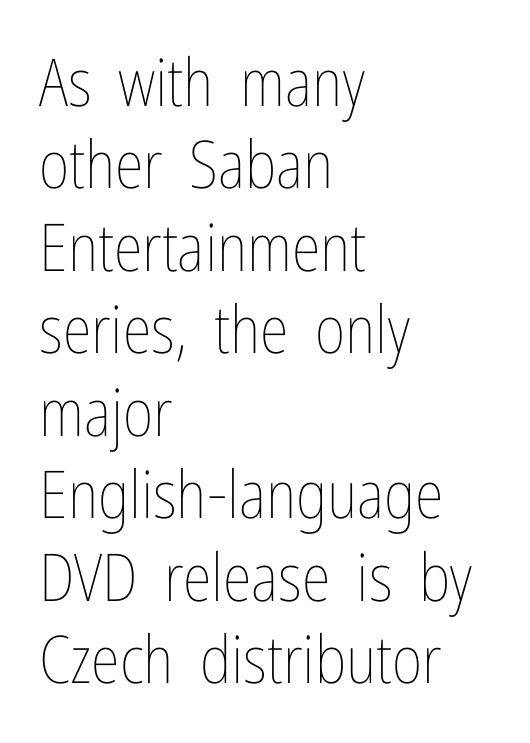
Q: Is the text bold? A: No.
Q: Is the text italic (slanted)? A: No, it is upright.
Q: Is the text underlined? A: No.
Q: How is the paragraph aligned? A: Left-aligned.
Q: Is the spacing between letters normal or unusually wide? A: Normal.
Q: Is the spacing between lines tight, normal or loose? A: Normal.
Q: Width (condensed, normal, or wide)? A: Condensed.
Q: Stroke contrast? A: Low.
Q: x-height? A: Medium.
Q: Monospaced? A: No.
